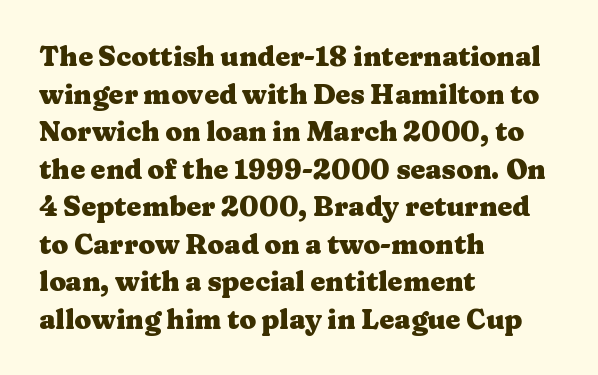
Its strokes are broad and dark, the hallmark of bold type. The letterforms sit shoulder to shoulder at normal distance. Horizontal alignment here is leftward, the default for most running prose. Each new line begins a customary step beneath the previous one. Has an underline been added? It has not. Characters remain perfectly vertical along every line.
